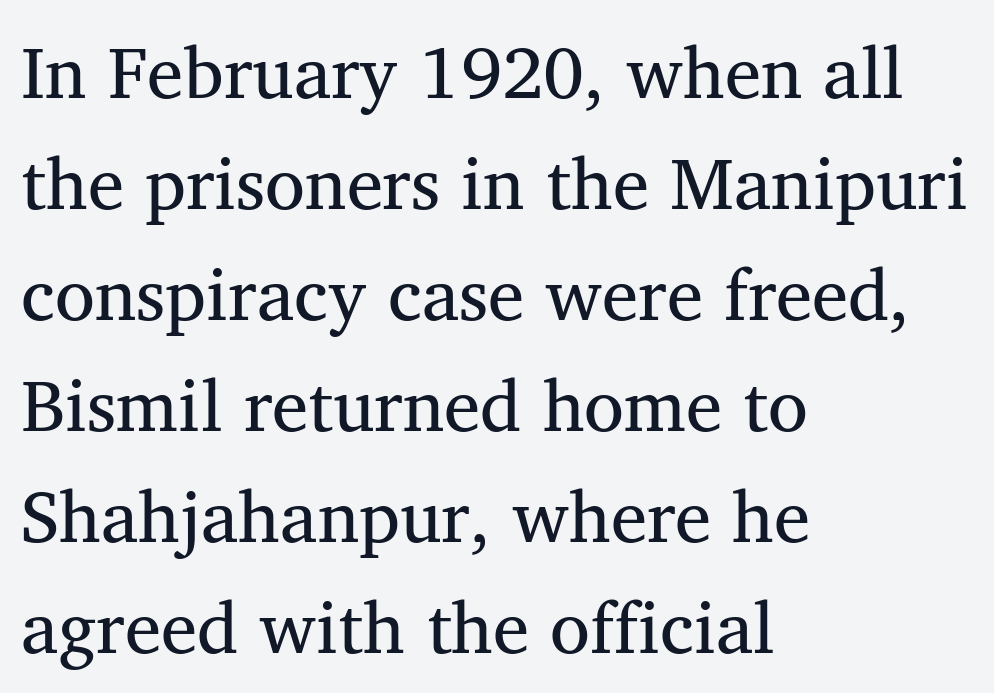
{"serif": "yes", "italic": "no", "bold": "no", "weight": "regular", "width": "normal", "stroke_contrast": "medium", "x_height": "medium", "monospaced": "no", "underline": "no", "align": "left", "line_spacing": "normal", "line_spacing_ratio": 1.52, "letter_spacing": "normal", "letter_spacing_em": 0.0, "glyph_px": 73}
